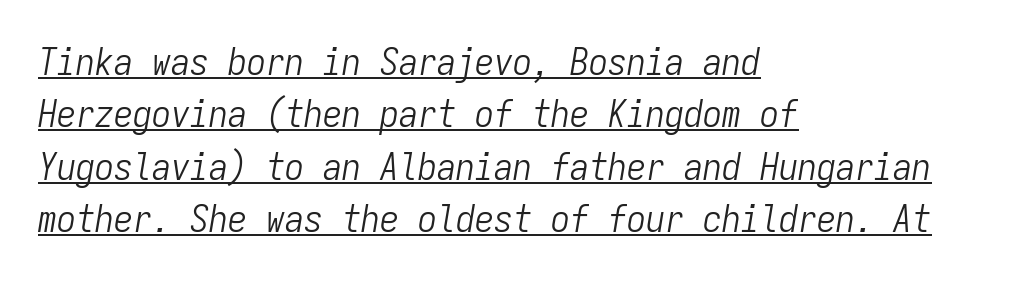
{"italic": "yes", "lean": "right", "slant_degrees": 9, "bold": "no", "weight": "light", "width": "condensed", "stroke_contrast": "low", "x_height": "medium", "monospaced": "yes", "underline": "yes", "align": "left", "line_spacing": "normal", "line_spacing_ratio": 1.38, "letter_spacing": "normal", "letter_spacing_em": 0.0, "glyph_px": 38}
